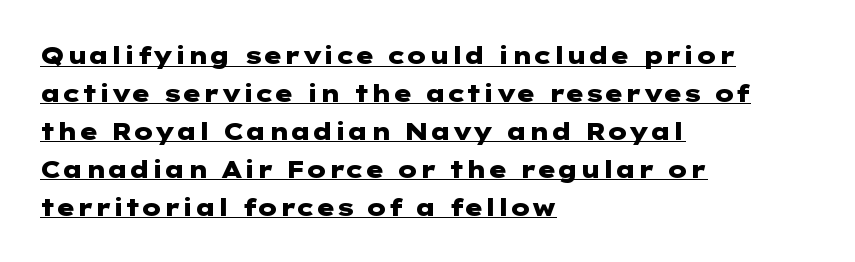
The image shows 24 px bold type, upright; set left-aligned, normal line spacing (1.58x), normal letter spacing, underlined.
